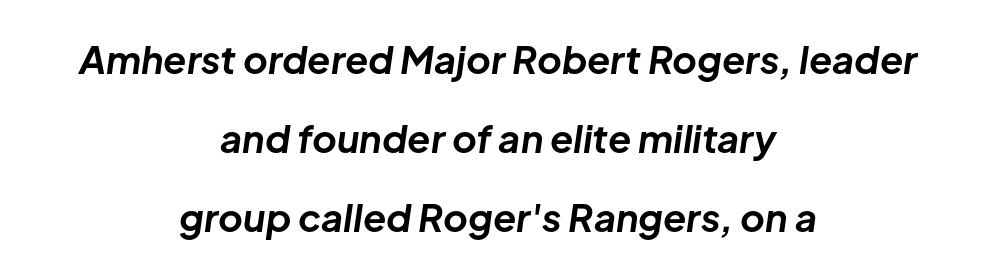
{"italic": "yes", "lean": "right", "slant_degrees": 8, "bold": "yes", "weight": "bold", "width": "normal", "stroke_contrast": "low", "x_height": "medium", "monospaced": "no", "underline": "no", "align": "center", "line_spacing": "loose", "line_spacing_ratio": 2.08, "letter_spacing": "normal", "letter_spacing_em": 0.0, "glyph_px": 38}
